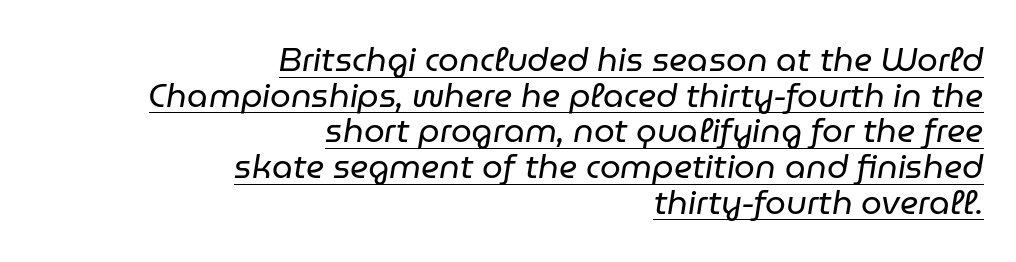
A typesetter would mark this as italic. The letters look calm and open, with moderate or lighter stems. The passage shown stacks its lines with hardly any gap. Has an underline been added? It has. The letters advance in unequal steps, a hallmark of proportional type.
